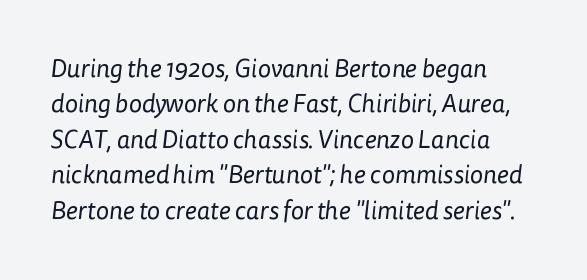
The image shows 25 px text type; set left-aligned, normal line spacing (1.42x), normal letter spacing, not underlined.
